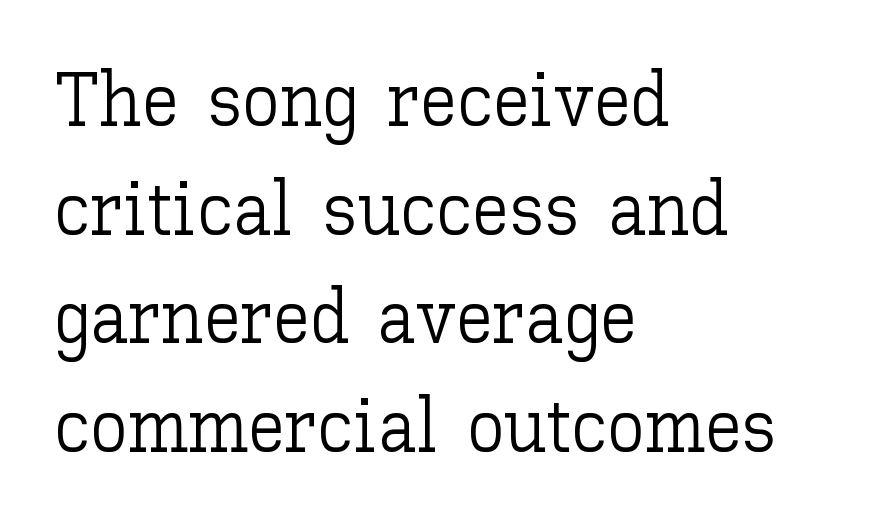
Q: Is the text bold? A: No.
Q: Is the text italic (slanted)? A: No, it is upright.
Q: Is the text underlined? A: No.
Q: How is the paragraph aligned? A: Left-aligned.
Q: Is the spacing between letters normal or unusually wide? A: Normal.
Q: Is the spacing between lines tight, normal or loose? A: Normal.
Q: Width (condensed, normal, or wide)? A: Normal.
Q: Stroke contrast? A: Low.
Q: x-height? A: Medium.
Q: Monospaced? A: No.
